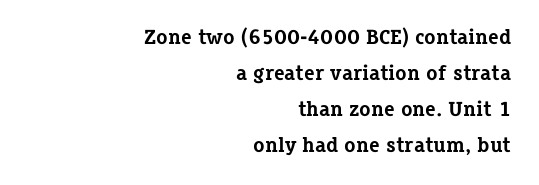
Q: Is the text bold? A: Yes.
Q: Is the text italic (slanted)? A: No, it is upright.
Q: Is the text underlined? A: No.
Q: How is the paragraph aligned? A: Right-aligned.
Q: Is the spacing between letters normal or unusually wide? A: Normal.
